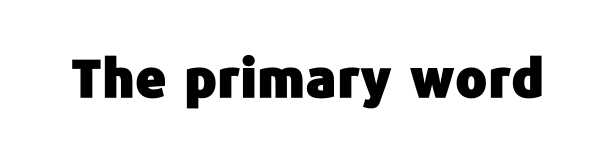
This is the regular roman posture of the typeface. The area under the type is left untouched. The passage shown has conventional tracking throughout. The text was rendered using a sans face with plain stroke endings. Spacing verdict: proportional, widths tailored to each character.
